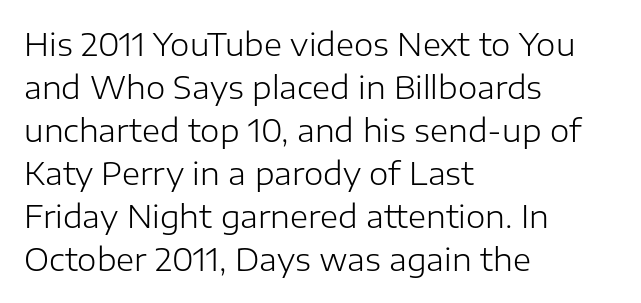
Q: Is the text bold? A: No.
Q: Is the text italic (slanted)? A: No, it is upright.
Q: Is the typeface a serif or a sans-serif typeface? A: Sans-serif.
Q: Is the text underlined? A: No.
Q: How is the paragraph aligned? A: Left-aligned.
Q: Is the spacing between letters normal or unusually wide? A: Normal.
Q: Is the spacing between lines tight, normal or loose? A: Normal.
Q: Width (condensed, normal, or wide)? A: Normal.
Q: Stroke contrast? A: Low.
Q: x-height? A: Medium.
Q: Monospaced? A: No.
